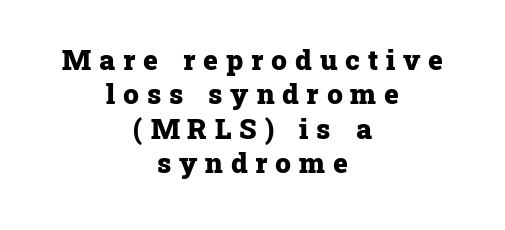
The font's upright variant was chosen for this text. Tracking here is generous; glyphs stand well apart from one another. The rendering uses natural spacing where letterforms have individual widths. The characters display serif detailing at their extremities. The paragraph shown floats in the horizontal middle. Bare-footed words on every line.
